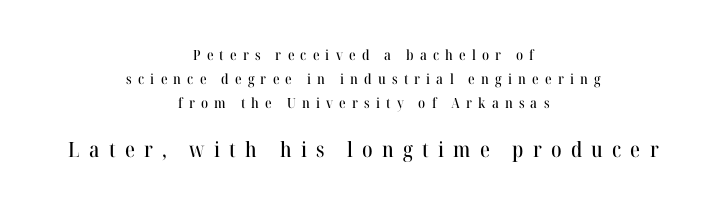
In terms of posture, this sample is upright. You get the small type first, then a jump to larger type. Someone cranked the tracking dial way up on this one. Descenders are the only things crossing below the line. The paragraph shown floats in the horizontal middle.
